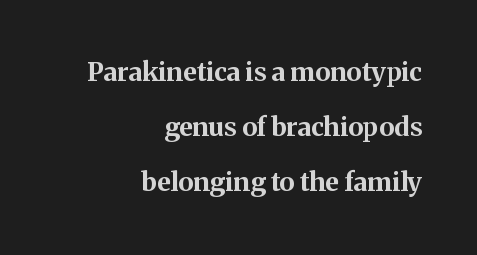
{"italic": "no", "bold": "yes", "underline": "no", "align": "right", "line_spacing": "loose", "line_spacing_ratio": 2.12, "letter_spacing": "normal", "letter_spacing_em": 0.0, "glyph_px": 26}
